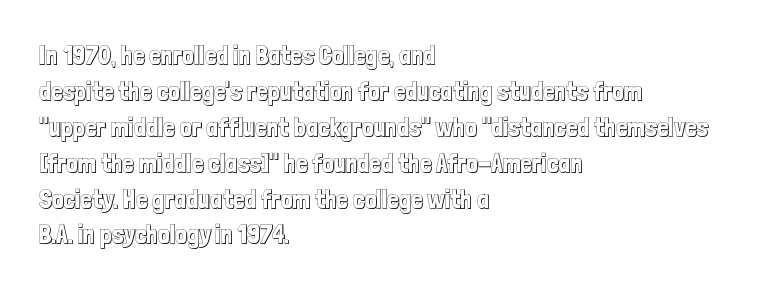
{"italic": "no", "underline": "no", "align": "left", "line_spacing": "normal", "line_spacing_ratio": 1.38, "letter_spacing": "normal", "letter_spacing_em": 0.0, "glyph_px": 26}
